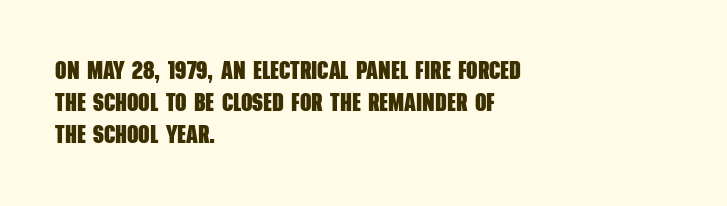
Q: Is the text bold? A: Yes.
Q: Is the text underlined? A: No.
Q: How is the paragraph aligned? A: Left-aligned.
Q: Is the spacing between letters normal or unusually wide? A: Normal.
Q: Is the spacing between lines tight, normal or loose? A: Normal.
